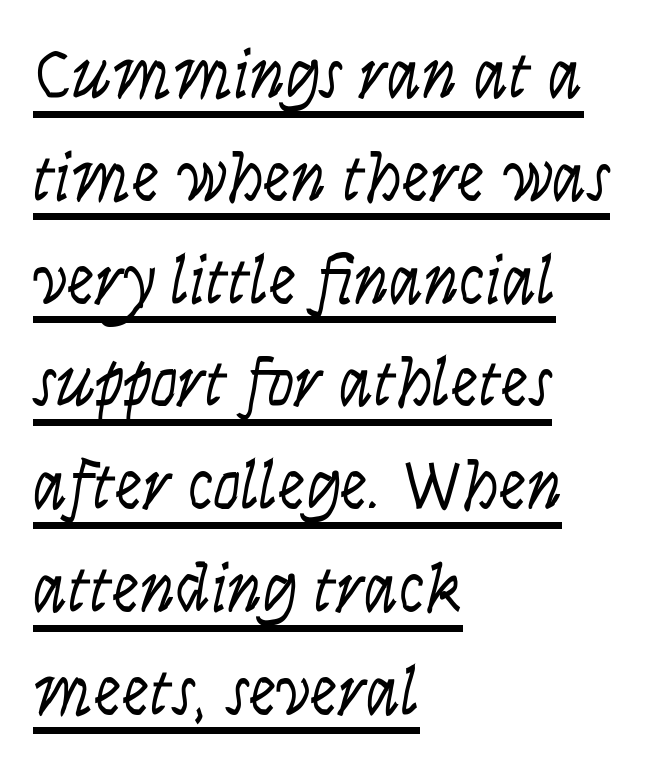
{"serif": "no", "bold": "no", "weight": "light", "width": "condensed", "stroke_contrast": "low", "x_height": "large", "monospaced": "no", "underline": "yes", "align": "left", "line_spacing": "normal", "line_spacing_ratio": 1.49, "letter_spacing": "normal", "letter_spacing_em": 0.0, "glyph_px": 69}
